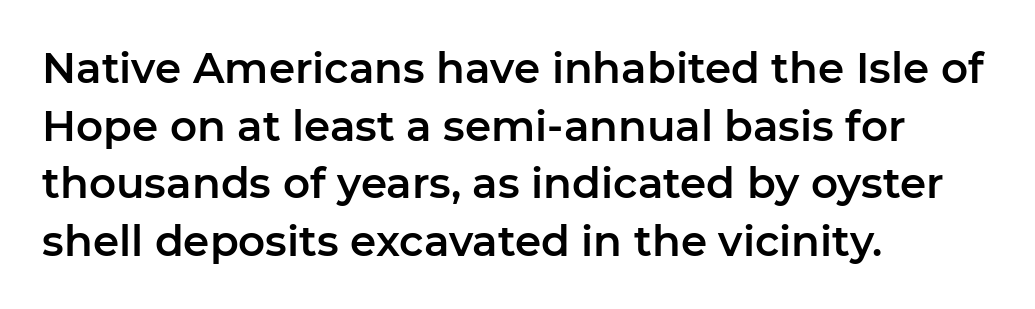
{"serif": "no", "italic": "no", "width": "normal", "stroke_contrast": "low", "x_height": "medium", "monospaced": "no", "underline": "no", "align": "left", "line_spacing": "normal", "line_spacing_ratio": 1.37, "letter_spacing": "normal", "letter_spacing_em": 0.0, "glyph_px": 42}
